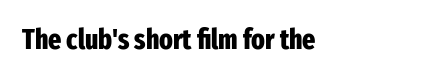
Look at the bottom of the vertical strokes: they stop flat, with no serifs. Bold? Absolutely — the strokes are thick and heavy. The gaps between neighbouring characters are ordinary and unremarkable. Varying glyph widths throughout — classic text-font behaviour. The zone under the glyphs is completely vacant.
